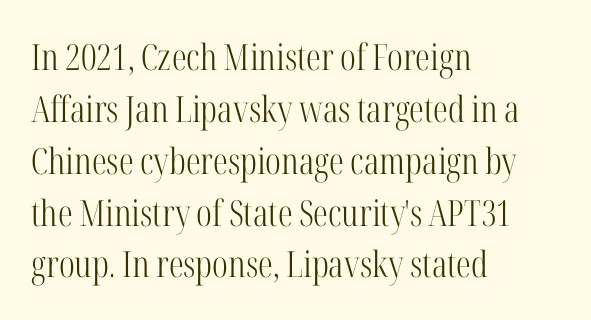
{"serif": "yes", "italic": "no", "bold": "no", "weight": "light", "width": "condensed", "stroke_contrast": "high", "x_height": "medium", "monospaced": "no", "underline": "no", "align": "left", "line_spacing": "normal", "line_spacing_ratio": 1.44, "letter_spacing": "normal", "letter_spacing_em": 0.0, "glyph_px": 36}
